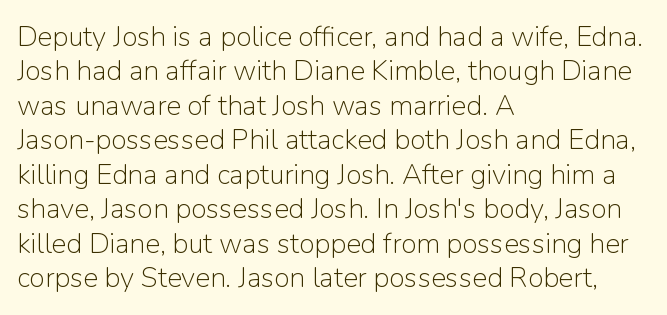
Q: Is the text bold? A: No.
Q: Is the text italic (slanted)? A: No, it is upright.
Q: Is the typeface a serif or a sans-serif typeface? A: Sans-serif.
Q: Is the text underlined? A: No.
Q: How is the paragraph aligned? A: Left-aligned.
Q: Is the spacing between letters normal or unusually wide? A: Normal.
Q: Width (condensed, normal, or wide)? A: Normal.
Q: Stroke contrast? A: Low.
Q: x-height? A: Medium.
Q: Monospaced? A: No.
